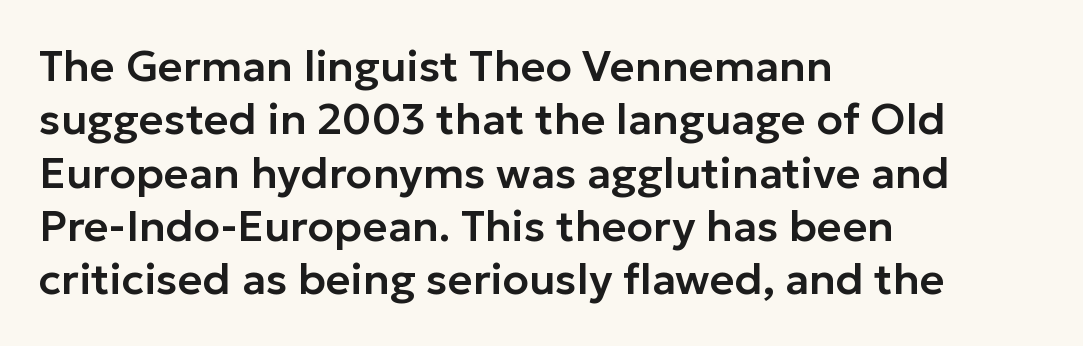
The image shows 43 px sans-serif type, upright; set left-aligned, line spacing 1.24x, normal letter spacing, not underlined; low stroke contrast and a medium x-height.
